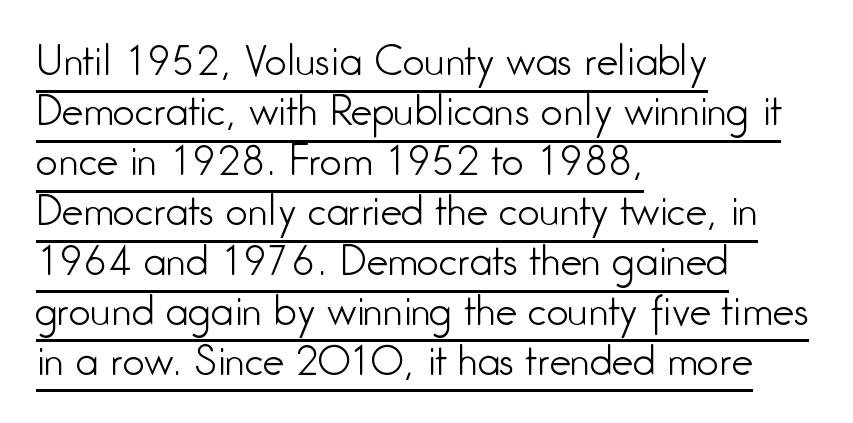
Q: Is the text bold? A: No.
Q: Is the text italic (slanted)? A: No, it is upright.
Q: Is the typeface a serif or a sans-serif typeface? A: Sans-serif.
Q: Is the text underlined? A: Yes.
Q: How is the paragraph aligned? A: Left-aligned.
Q: Is the spacing between letters normal or unusually wide? A: Normal.
Q: Is the spacing between lines tight, normal or loose? A: Normal.
Q: Width (condensed, normal, or wide)? A: Condensed.
Q: Stroke contrast? A: Low.
Q: x-height? A: Medium.
Q: Monospaced? A: No.
